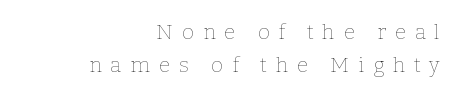
The image shows 21 px text type, upright; set right-aligned, normal line spacing (1.59x), unusually wide letter spacing (+0.41 em), not underlined.
